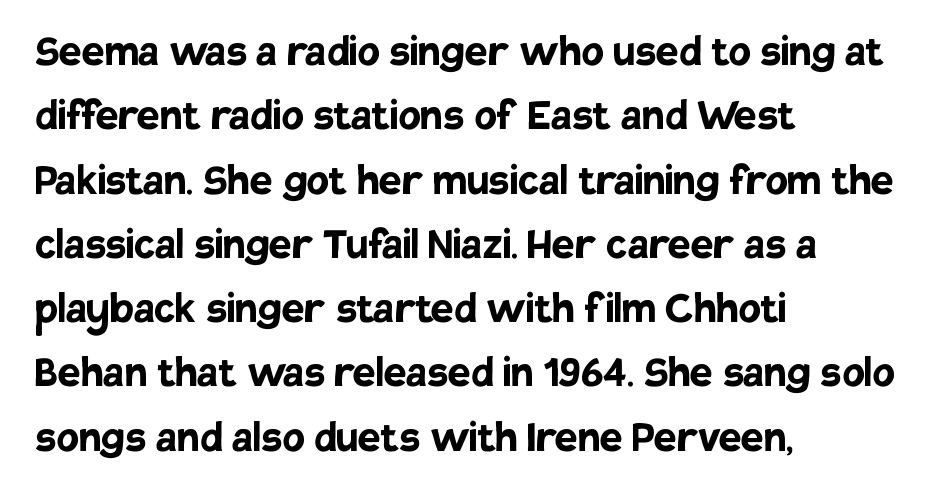
The image shows 51 px semibold sans-serif type, upright; set left-aligned, normal line spacing (1.26x), normal letter spacing, not underlined; low stroke contrast and a large x-height.
